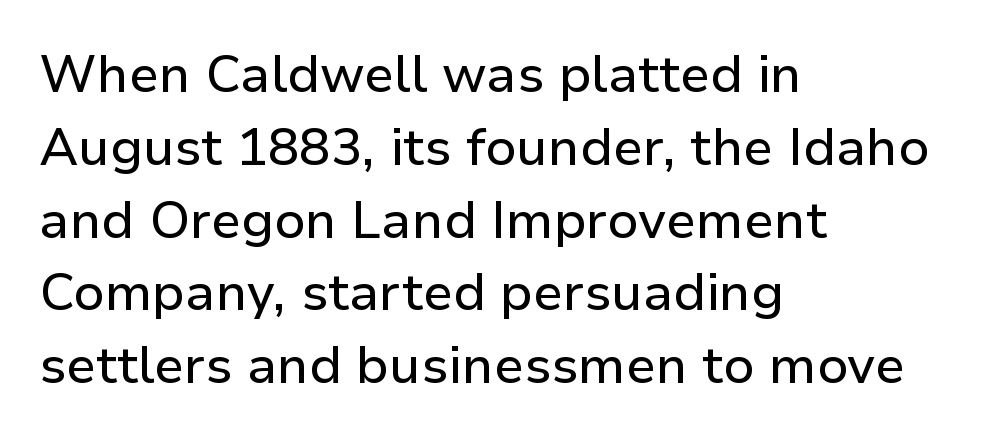
Q: Is the text italic (slanted)? A: No, it is upright.
Q: Is the typeface a serif or a sans-serif typeface? A: Sans-serif.
Q: Is the text underlined? A: No.
Q: How is the paragraph aligned? A: Left-aligned.
Q: Is the spacing between letters normal or unusually wide? A: Normal.
Q: Is the spacing between lines tight, normal or loose? A: Normal.
Q: Width (condensed, normal, or wide)? A: Normal.
Q: Stroke contrast? A: Low.
Q: x-height? A: Medium.
Q: Monospaced? A: No.
